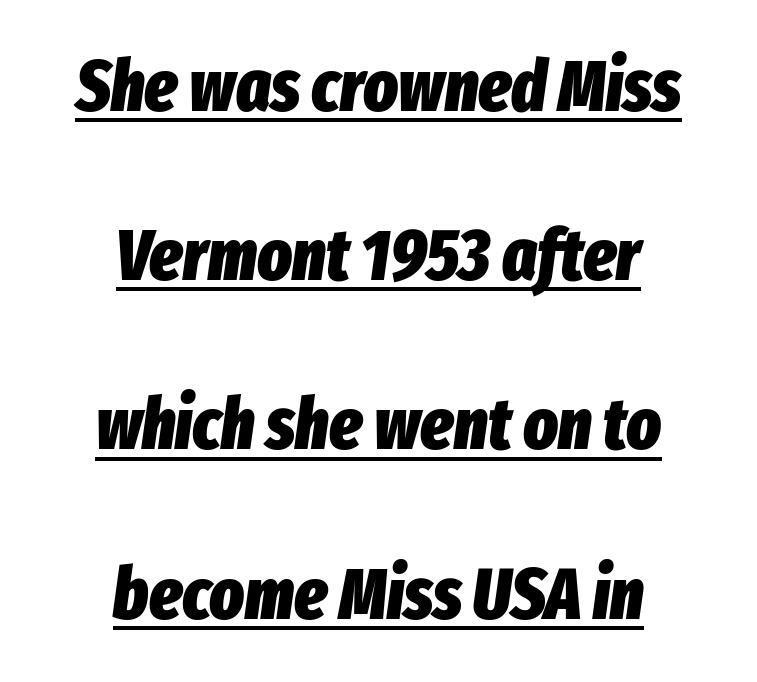
The image shows 72 px heavy, condensed type, italic (leaning right); set centered, loose line spacing (2.35x), normal letter spacing, underlined; low stroke contrast and a medium x-height.
